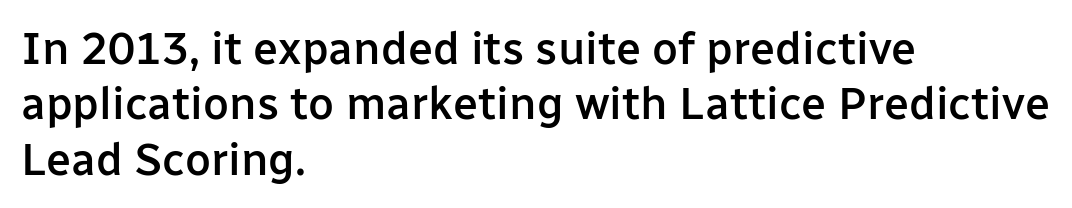
This sample has the flowing, uneven cadence of proportional lettering. These lines stack with their left ends in a neat column. Emphasis by weight is partial: semibold. Has an underline been added? It has not.
